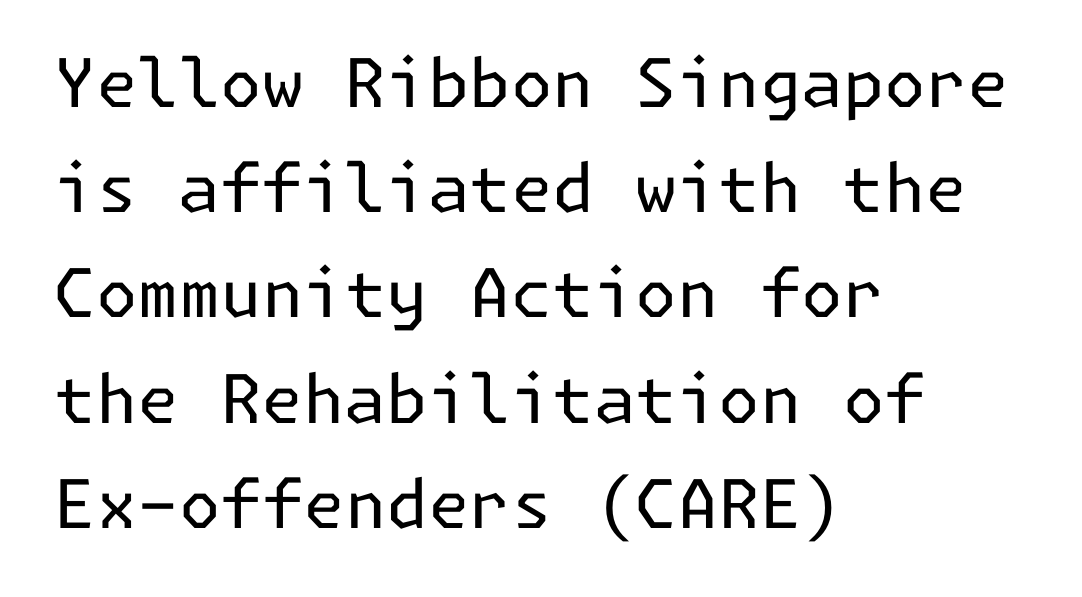
{"serif": "no", "italic": "no", "bold": "no", "weight": "regular", "width": "normal", "stroke_contrast": "low", "x_height": "medium", "underline": "no", "align": "left", "line_spacing": "normal", "line_spacing_ratio": 1.57, "letter_spacing": "normal", "letter_spacing_em": 0.0, "glyph_px": 67}
